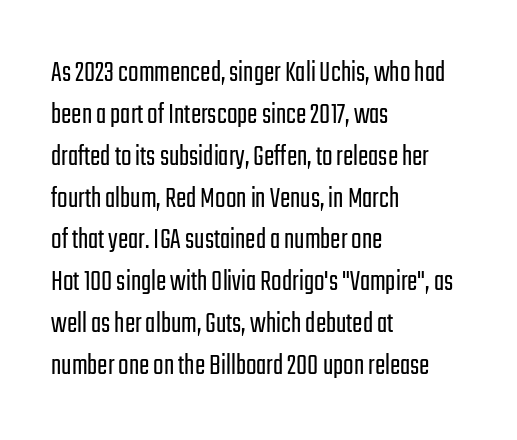
Q: Is the text bold? A: No.
Q: Is the text italic (slanted)? A: No, it is upright.
Q: Is the typeface a serif or a sans-serif typeface? A: Sans-serif.
Q: Is the text underlined? A: No.
Q: How is the paragraph aligned? A: Left-aligned.
Q: Is the spacing between letters normal or unusually wide? A: Normal.
Q: Is the spacing between lines tight, normal or loose? A: Normal.
Q: Width (condensed, normal, or wide)? A: Condensed.
Q: Stroke contrast? A: Low.
Q: x-height? A: Medium.
Q: Monospaced? A: No.
